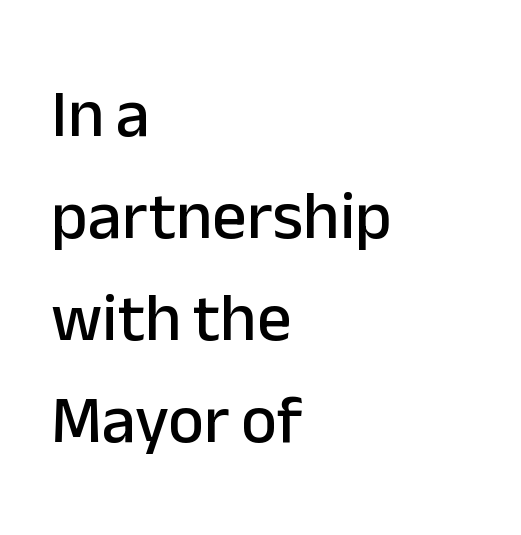
Regarding serifs, this sample does without them. A typesetter would call this leading conventional body-copy spacing. Typeset ragged right — the left edge is the straight one. Rule under the text: the space is simply empty.
